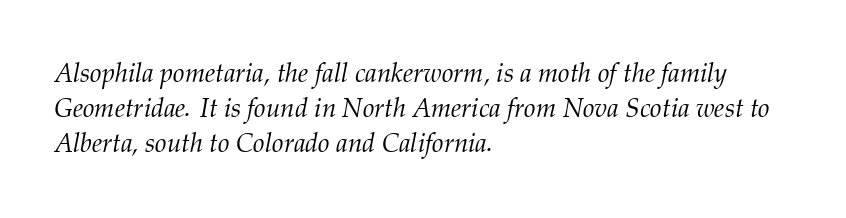
The image shows 26 px text type, italic (leaning right); set left-aligned, normal line spacing (1.35x), normal letter spacing, not underlined.
